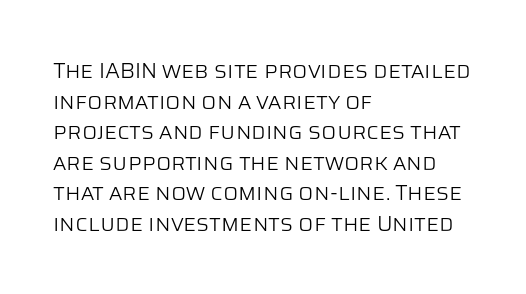
The image shows 22 px text type, upright; set left-aligned, normal line spacing (1.39x), normal letter spacing, not underlined.
